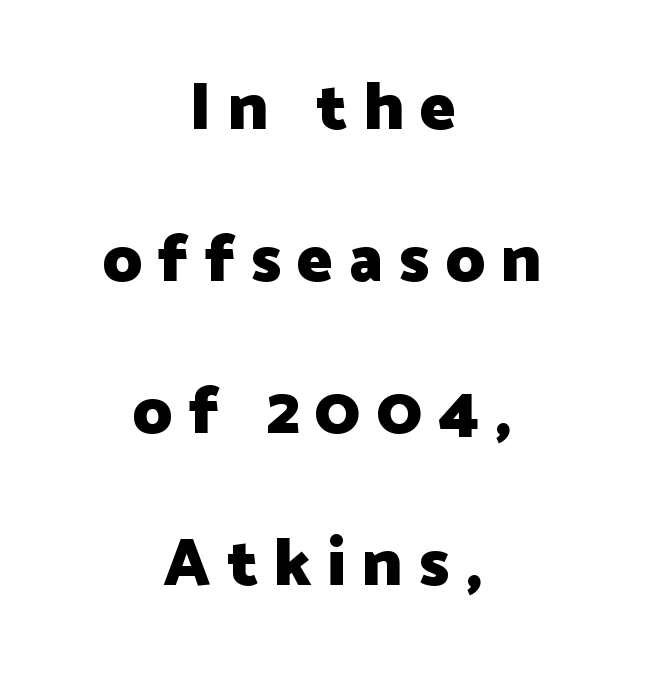
The image shows 67 px heavy sans-serif type, upright; set centered, loose line spacing (2.27x), unusually wide letter spacing (+0.24 em), not underlined; low stroke contrast and a medium x-height.
